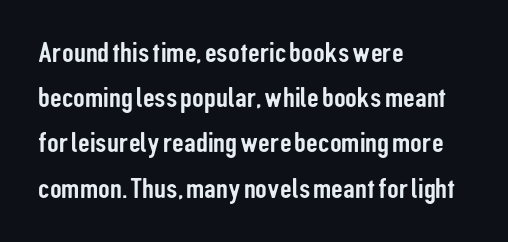
Posture: vertical. Here the designer chose a conventional face with non-uniform glyph widths. The passage is arranged the way most books set body copy — flush left. These lines keep a tight, regular rhythm from letter to letter. Horizontal bands of white between lines are of average thickness.
